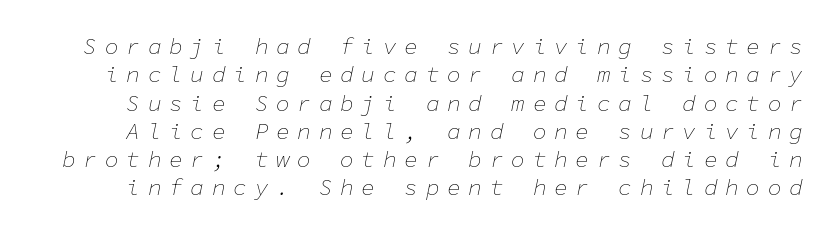
The strokes are not fattened; the text isn't bold. How are the letters spaced? Widely, with obvious added tracking. Characters are canted at an angle relative to the baseline's perpendicular. No word sits above an underline.
